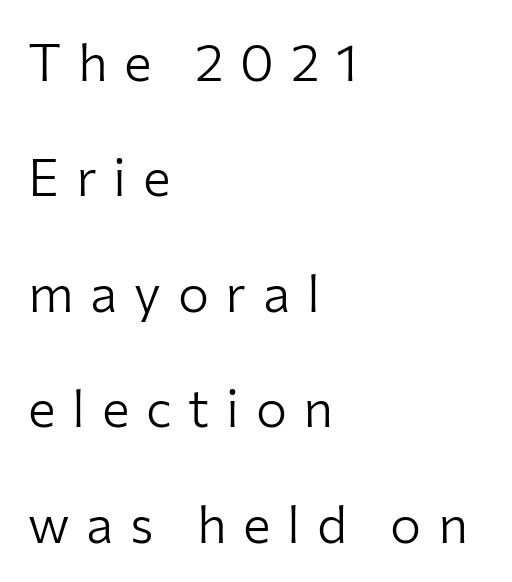
Observe the wide spacing: letters keep a clear distance from each other. Check where the strokes stop: nothing finishes them off — pure sans. Looks like regular typesetting: each glyph gets only the width it needs. The passage shown stacks its lines with a broad gap. Stem width sits at or under what a default text font uses.
